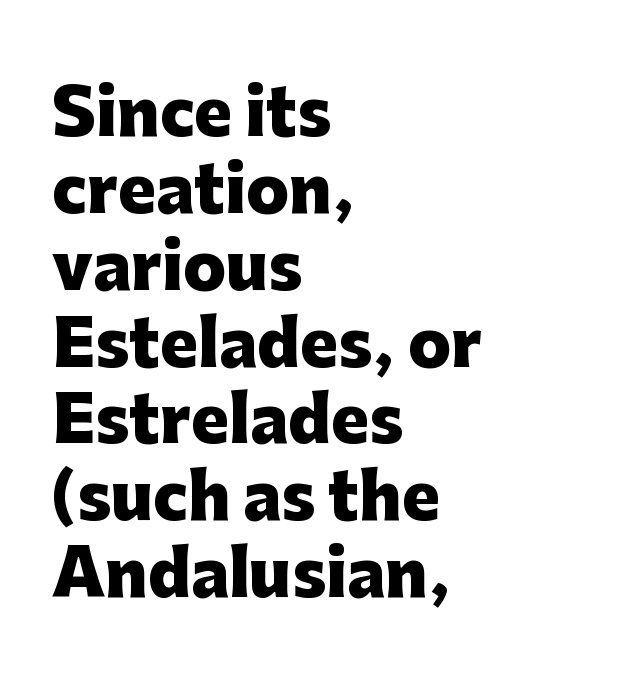
Q: Is the text bold? A: Yes.
Q: Is the text italic (slanted)? A: No, it is upright.
Q: Is the typeface a serif or a sans-serif typeface? A: Sans-serif.
Q: Is the text underlined? A: No.
Q: How is the paragraph aligned? A: Left-aligned.
Q: Is the spacing between letters normal or unusually wide? A: Normal.
Q: Width (condensed, normal, or wide)? A: Normal.
Q: Stroke contrast? A: Low.
Q: x-height? A: Medium.
Q: Monospaced? A: No.
